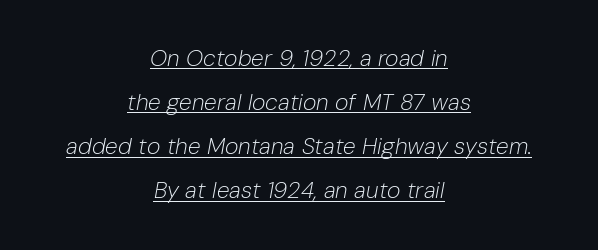
{"italic": "yes", "lean": "right", "slant_degrees": 10, "bold": "no", "underline": "yes", "align": "center", "line_spacing": "loose", "line_spacing_ratio": 1.92, "letter_spacing": "normal", "letter_spacing_em": 0.0, "glyph_px": 23}
